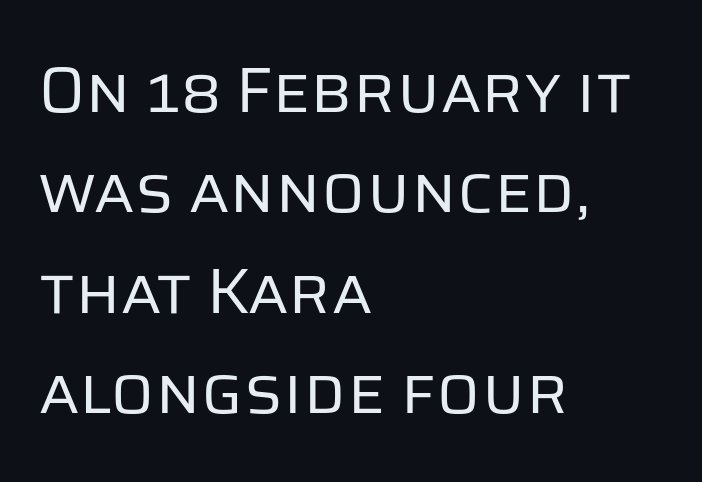
The image shows 64 px regular-weight sans-serif type, upright; set left-aligned, normal line spacing (1.57x), normal letter spacing, not underlined; low stroke contrast and a large x-height.
